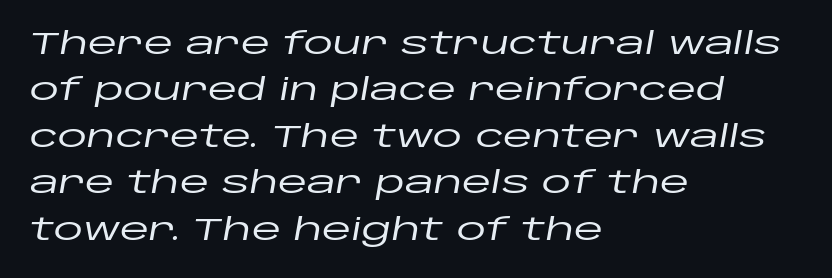
The image shows 30 px wide type, italic (leaning right); set left-aligned, normal line spacing (1.55x), normal letter spacing, not underlined; low stroke contrast and a large x-height.
